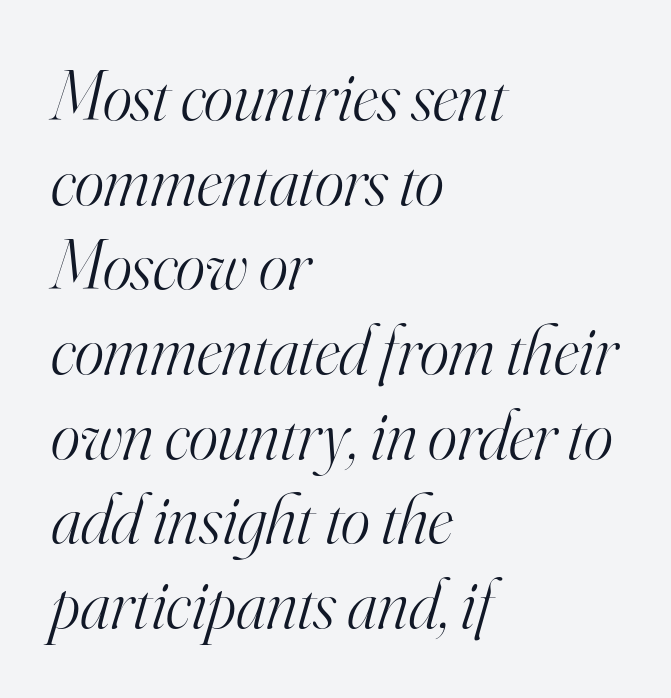
Q: Is the text bold? A: No.
Q: Is the text italic (slanted)? A: Yes, it leans right by about 16 degrees.
Q: Is the typeface a serif or a sans-serif typeface? A: Serif.
Q: Is the text underlined? A: No.
Q: How is the paragraph aligned? A: Left-aligned.
Q: Is the spacing between letters normal or unusually wide? A: Normal.
Q: Width (condensed, normal, or wide)? A: Normal.
Q: Stroke contrast? A: High.
Q: x-height? A: Small.
Q: Monospaced? A: No.
